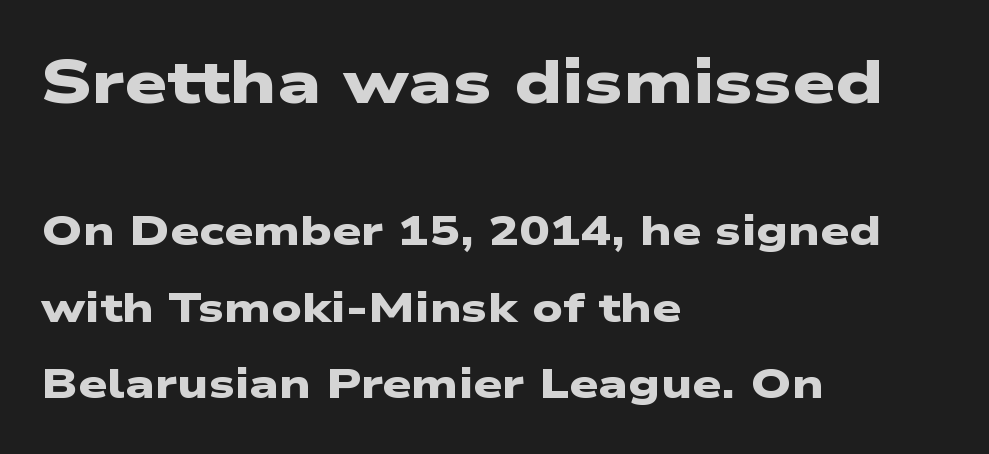
The image shows 61 px heavy, wide sans-serif type; set left-aligned, line spacing 1.86x, normal letter spacing, not underlined; the first (top) block is 1.49x larger; low stroke contrast and a medium x-height.
